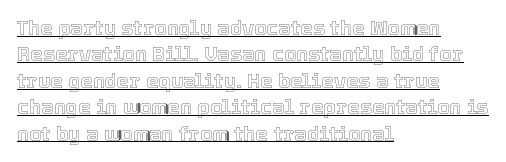
Horizontal alignment here is leftward, the default for most running prose. The type sits square on the baseline with zero lean. The type is set solid horizontally, with unmodified tracking. The rendered words wear a rule along their underside.
